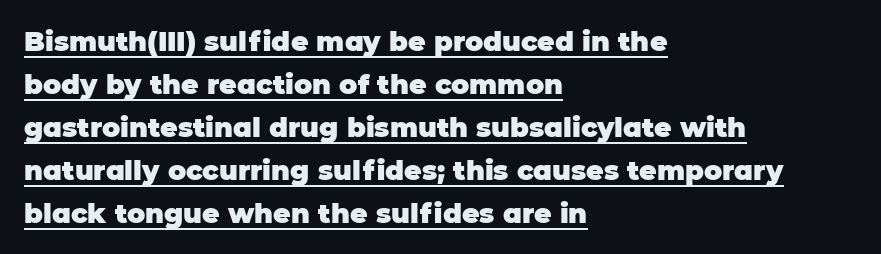
{"italic": "no", "bold": "yes", "underline": "yes", "align": "left", "line_spacing": "normal", "line_spacing_ratio": 1.59, "letter_spacing": "normal", "letter_spacing_em": 0.0, "glyph_px": 27}
